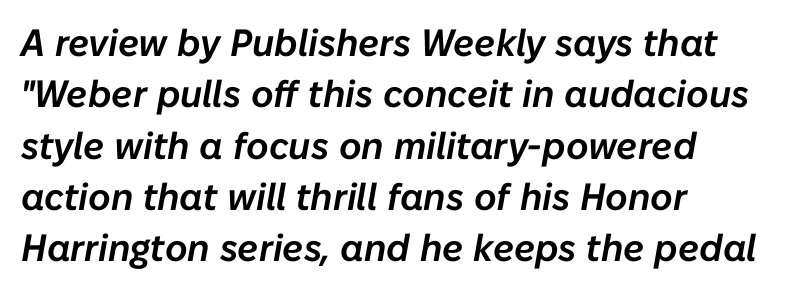
In terms of posture, this sample is oblique. The space beneath each line is pristine and unruled. A typesetter would call this proportional, since set widths differ per character. Layout note: lines flush left. Regular leading.
